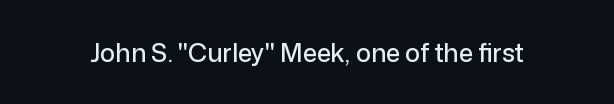
{"italic": "no", "underline": "no", "letter_spacing": "normal", "letter_spacing_em": 0.0, "glyph_px": 25}
